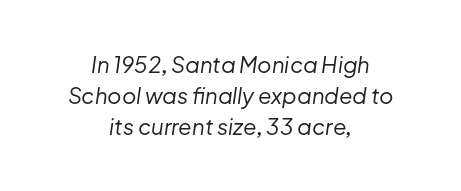
Q: Is the text bold? A: No.
Q: Is the text italic (slanted)? A: Yes, it leans right by about 8 degrees.
Q: Is the text underlined? A: No.
Q: How is the paragraph aligned? A: Centered.
Q: Is the spacing between letters normal or unusually wide? A: Normal.
Q: Is the spacing between lines tight, normal or loose? A: Normal.
